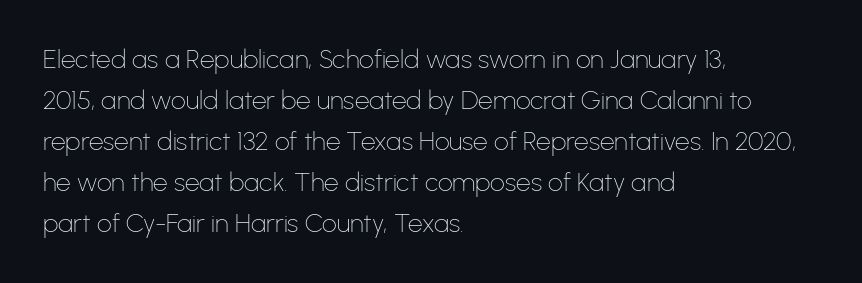
The words here are not underlined. Unbolded letterforms with no extra heft. Quick note: interline space is typical. These lines stack with their left ends in a neat column. Ordinary non-slanted type is in use. Here the glyphs are tracked normally, forming tight word shapes.
